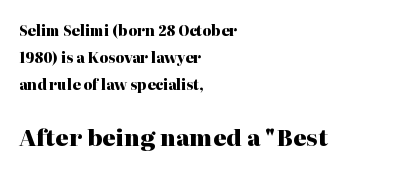
The image shows 23 px bold type, upright; set left-aligned, loose line spacing (1.93x), normal letter spacing, not underlined; the second (bottom) block is 1.64x larger.
